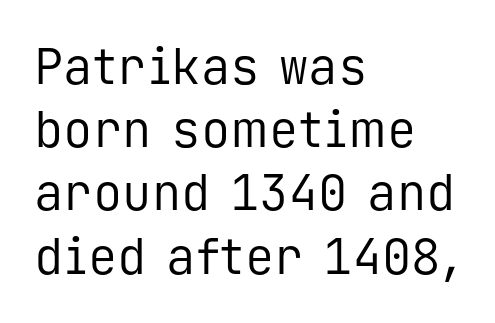
Q: Is the text bold? A: No.
Q: Is the text italic (slanted)? A: No, it is upright.
Q: Is the typeface a serif or a sans-serif typeface? A: Sans-serif.
Q: Is the text underlined? A: No.
Q: How is the paragraph aligned? A: Left-aligned.
Q: Is the spacing between letters normal or unusually wide? A: Normal.
Q: Is the spacing between lines tight, normal or loose? A: Normal.
Q: Width (condensed, normal, or wide)? A: Normal.
Q: Stroke contrast? A: Low.
Q: x-height? A: Medium.
Q: Monospaced? A: Yes.
